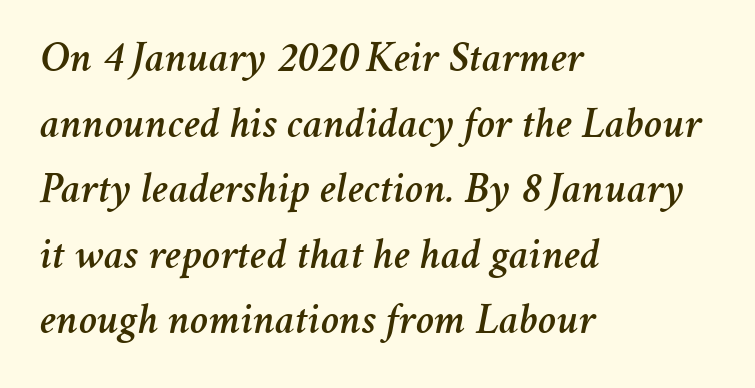
The image shows 44 px text type, italic (leaning right); set left-aligned, normal line spacing (1.49x), normal letter spacing, not underlined; medium stroke contrast and a medium x-height.
